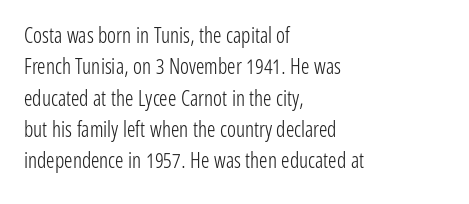
{"italic": "no", "bold": "no", "underline": "no", "align": "left", "line_spacing": "normal", "line_spacing_ratio": 1.49, "letter_spacing": "normal", "letter_spacing_em": 0.0, "glyph_px": 21}
